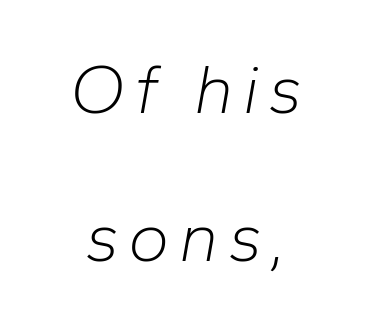
Does the copy run flush right? No — it is centered line by line. Line spacing here is loose. These lines were composed using italics. The face used here is proportionally spaced, like ordinary book or web type. Any mark beneath the type? The region is blank. Letters have the restrained weight of plain body copy at most.
